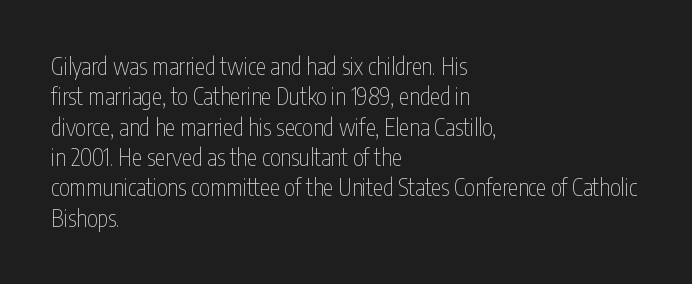
{"italic": "no", "bold": "no", "underline": "no", "align": "left", "line_spacing": "normal", "line_spacing_ratio": 1.32, "letter_spacing": "normal", "letter_spacing_em": 0.0, "glyph_px": 23}
